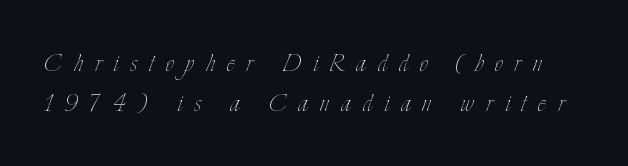
The face looks like a standard text weight, possibly lighter. The gap between lines stays unmarked. These lines sit exactly where default settings would place them.
